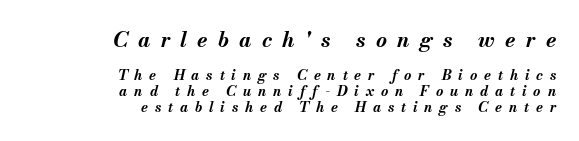
Q: Is the text bold? A: Yes.
Q: Is the text italic (slanted)? A: Yes, it leans right by about 13 degrees.
Q: Is the text underlined? A: No.
Q: How is the paragraph aligned? A: Right-aligned.
Q: Is the spacing between letters normal or unusually wide? A: Unusually wide.
Q: Is the spacing between lines tight, normal or loose? A: Tight.
Q: Which block of text is set in a larger size, the first (top) or the second (bottom)? A: The first (top) one.
